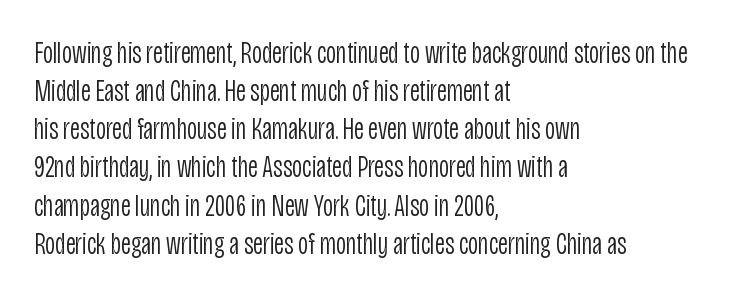
One-word summary of the alignment: left. These lines are rendered in a variable-pitch font. Tall strokes in this sample are plumb rather than angled. Each letter's strokes conclude bluntly, with no projecting serifs. A typesetter would call this zero additional tracking. Descender tails drop into unmarked territory.
